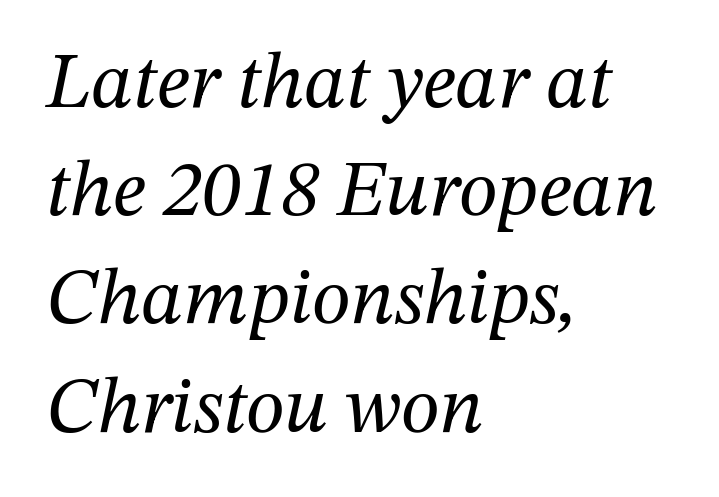
Whoever set this chose a conventional vertical rhythm. Any mark beneath the type? The region is blank. Stem width sits at or under what a default text font uses. Does extra space separate the letters? No, they use regular spacing. Character widths vary here, with narrow letters taking less room than wide ones.
